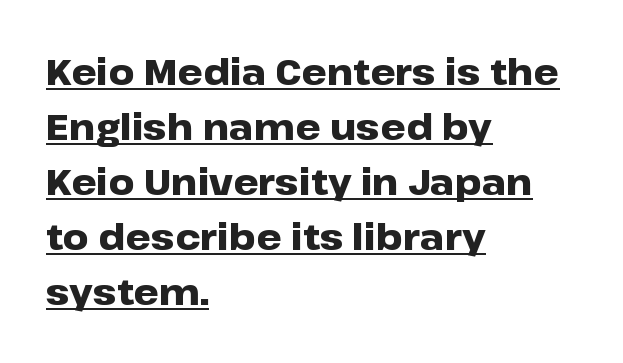
Q: Is the text bold? A: Yes.
Q: Is the text italic (slanted)? A: No, it is upright.
Q: Is the typeface a serif or a sans-serif typeface? A: Sans-serif.
Q: Is the text underlined? A: Yes.
Q: How is the paragraph aligned? A: Left-aligned.
Q: Is the spacing between letters normal or unusually wide? A: Normal.
Q: Is the spacing between lines tight, normal or loose? A: Normal.
Q: Width (condensed, normal, or wide)? A: Wide.
Q: Stroke contrast? A: Low.
Q: x-height? A: Medium.
Q: Monospaced? A: No.
